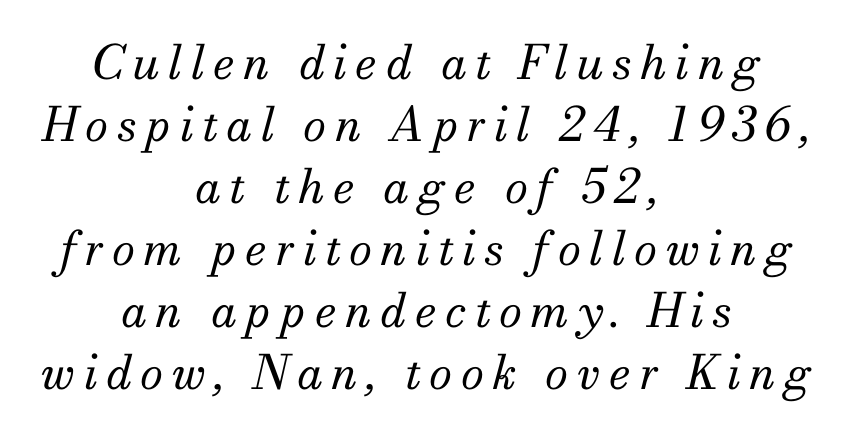
Q: Is the text bold? A: No.
Q: Is the text italic (slanted)? A: Yes, it leans right by about 13 degrees.
Q: Is the typeface a serif or a sans-serif typeface? A: Serif.
Q: Is the text underlined? A: No.
Q: How is the paragraph aligned? A: Centered.
Q: Is the spacing between lines tight, normal or loose? A: Normal.
Q: Width (condensed, normal, or wide)? A: Normal.
Q: Stroke contrast? A: Medium.
Q: x-height? A: Small.
Q: Monospaced? A: No.
